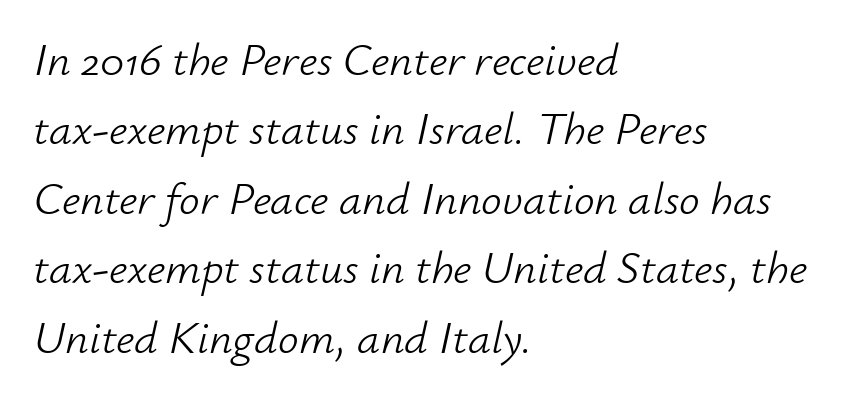
The image shows 46 px light type, italic (leaning right); set left-aligned, normal line spacing (1.51x), normal letter spacing, not underlined; low stroke contrast and a small x-height.
